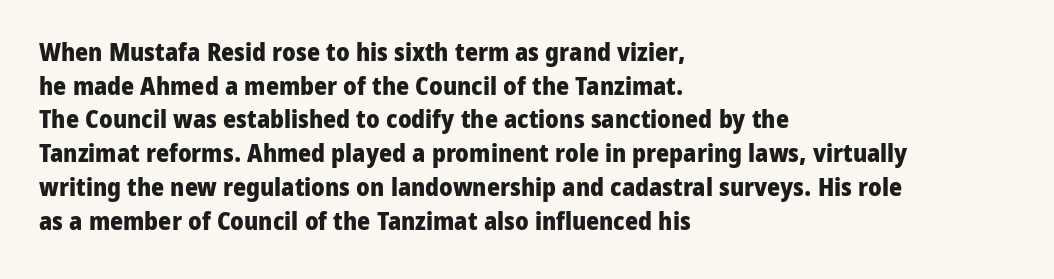
Students, note that the glyphs here touch the page at normal intervals. Chunky letters — that's bold for sure. Descenders are the only things crossing below the line. Notice how the passage keeps a crisp vertical edge on the left only.
